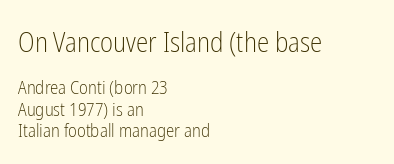
The block of text is dense from top to bottom, with scant space between rows. The passage shown is not bold in any degree. Alignment: flush left. This layout puts the oversized block above and the modest block below. The rendering uses natural spacing where letterforms have individual widths. These lines were composed using upright roman letters.
